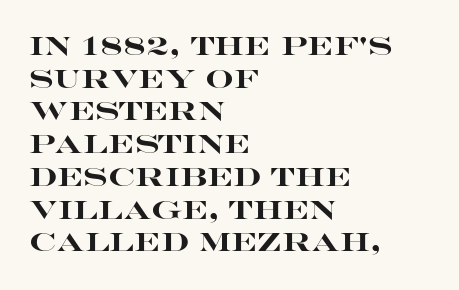
The image shows 25 px bold type, upright; set left-aligned, normal line spacing (1.31x), normal letter spacing, not underlined.
